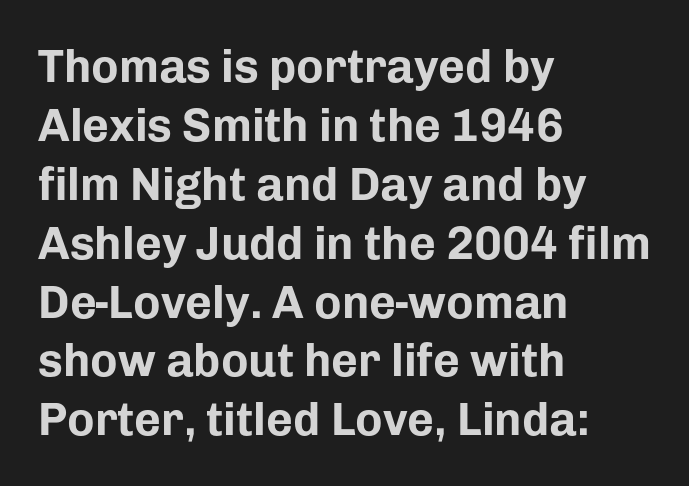
{"serif": "no", "italic": "no", "bold": "yes", "weight": "bold", "width": "normal", "stroke_contrast": "low", "x_height": "medium", "monospaced": "no", "underline": "no", "align": "left", "line_spacing": "normal", "line_spacing_ratio": 1.28, "letter_spacing": "normal", "letter_spacing_em": 0.0, "glyph_px": 46}
